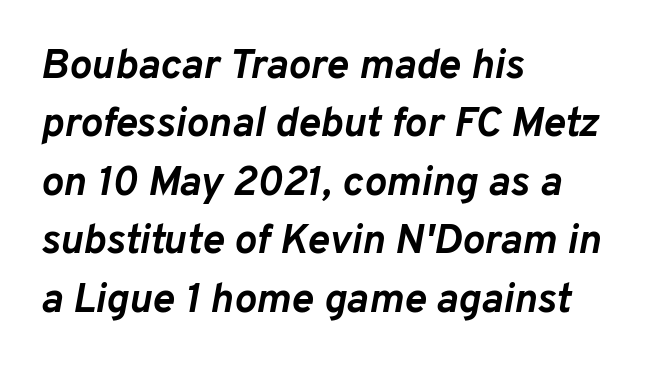
{"italic": "yes", "lean": "right", "slant_degrees": 10, "bold": "yes", "weight": "semibold", "width": "normal", "stroke_contrast": "low", "x_height": "medium", "monospaced": "no", "underline": "no", "align": "left", "line_spacing": "normal", "line_spacing_ratio": 1.39, "letter_spacing": "normal", "letter_spacing_em": 0.0, "glyph_px": 42}
